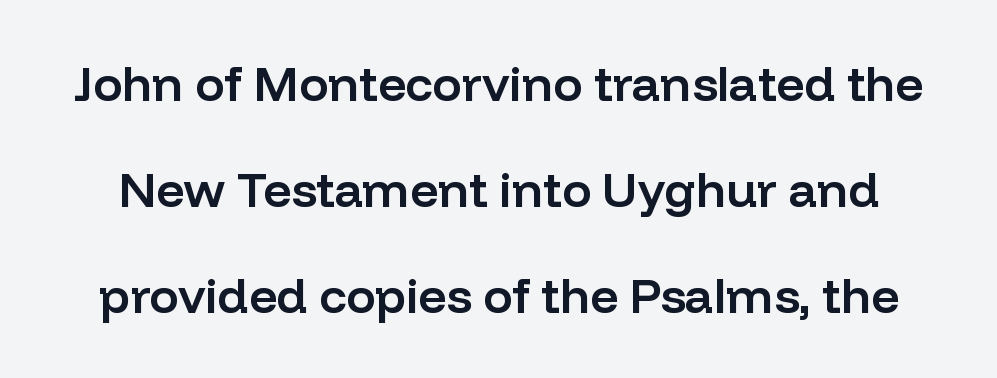
These lines were composed using upright roman letters. Proportional: the letters do not fall into vertical columns. Each new line begins a long way beneath the previous one. Standard letterfit; no display-style spreading of the glyphs. Nope, no serifs anywhere on these letters. I'd describe the lettering as semibold — firm but not a full bold.
